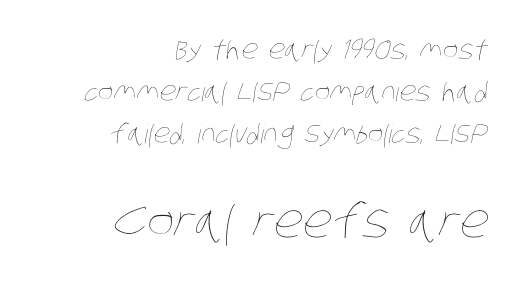
A light-to-regular cut is what we see here. All the whitespace from short lines collects on the left. Regarding leading, the lines here are spaced in the standard way. Is this a fixed-width face? No — the glyphs have proportional, varying widths. Observe the ordinary spacing: letters are neighbours, not strangers. Block two is the big one; block one sits smaller above it.
